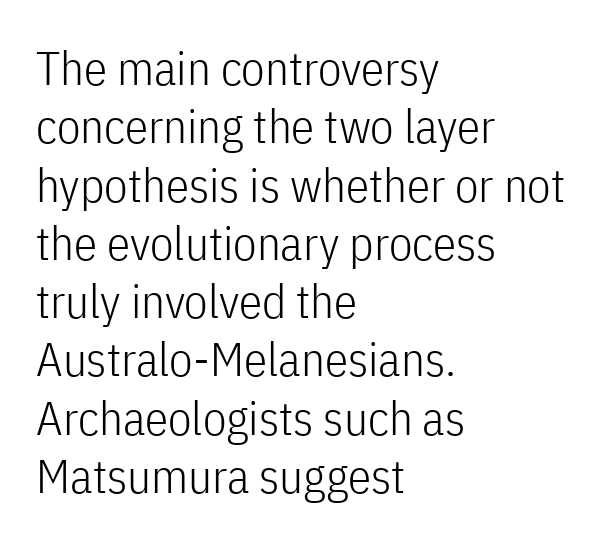
{"serif": "no", "italic": "no", "bold": "no", "weight": "light", "width": "condensed", "stroke_contrast": "low", "x_height": "medium", "monospaced": "no", "underline": "no", "align": "left", "line_spacing_ratio": 1.24, "letter_spacing": "normal", "letter_spacing_em": 0.0, "glyph_px": 47}
